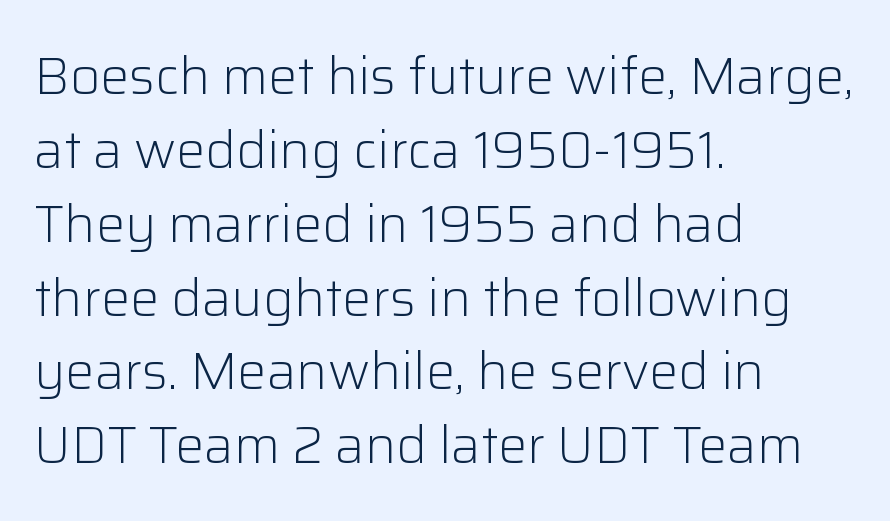
{"serif": "no", "italic": "no", "bold": "no", "weight": "light", "width": "normal", "stroke_contrast": "low", "x_height": "medium", "monospaced": "no", "underline": "no", "align": "left", "line_spacing": "normal", "line_spacing_ratio": 1.42, "letter_spacing": "normal", "letter_spacing_em": 0.0, "glyph_px": 52}
